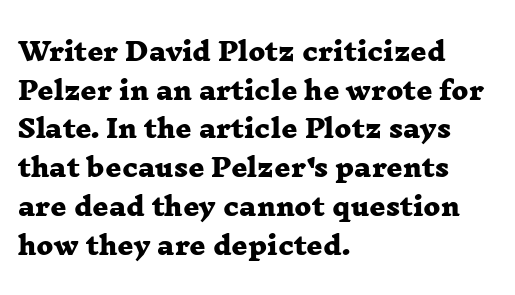
Q: Is the text bold? A: Yes.
Q: Is the text underlined? A: No.
Q: How is the paragraph aligned? A: Left-aligned.
Q: Is the spacing between letters normal or unusually wide? A: Normal.
Q: Is the spacing between lines tight, normal or loose? A: Normal.
